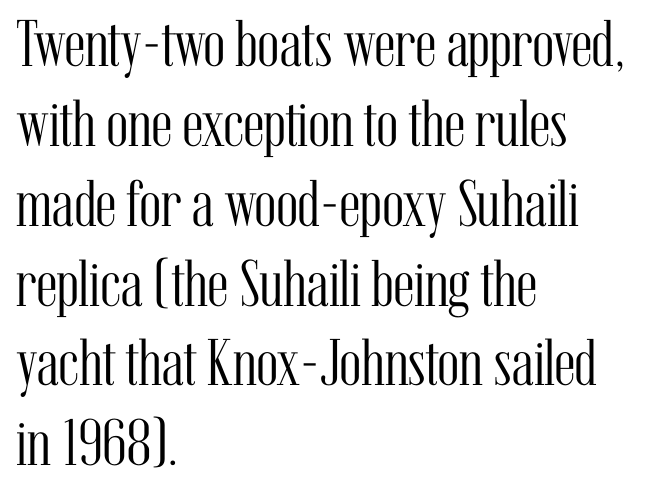
{"serif": "yes", "italic": "no", "bold": "no", "weight": "light", "width": "condensed", "stroke_contrast": "medium", "x_height": "medium", "monospaced": "no", "underline": "no", "align": "left", "line_spacing_ratio": 1.21, "letter_spacing": "normal", "letter_spacing_em": 0.0, "glyph_px": 66}
